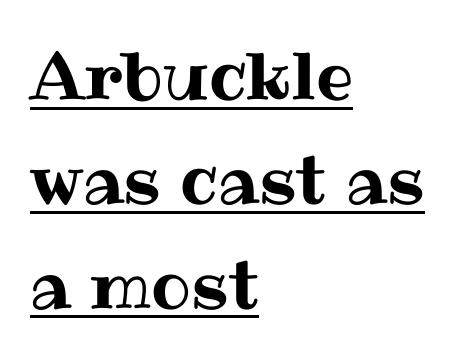
Every character sits straight up, as roman type does. Every word sits above its own underline. Compared with typical paragraphs, the rows here are spaced about the same. A typesetter would call this proportional, since set widths differ per character. This sample uses plain, unmodified letter spacing. Left-aligned paragraph, ragged on the right.
